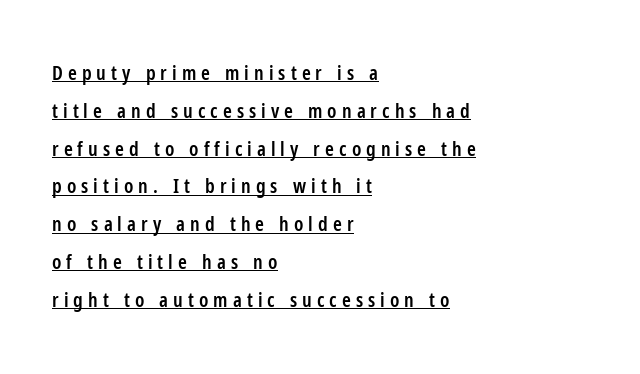
Does extra space separate the letters? Yes, quite a lot of it. Every row of glyphs begins at an identical x-position on the left. The axis of the letterforms is exactly vertical. A semibold gives these letters moderate extra thickness, short of bold.
